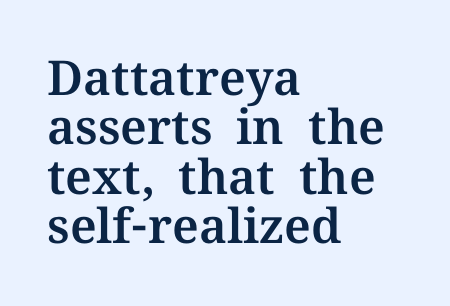
{"serif": "yes", "italic": "no", "width": "normal", "stroke_contrast": "medium", "x_height": "medium", "monospaced": "no", "underline": "no", "align": "left", "line_spacing": "tight", "line_spacing_ratio": 1.03, "letter_spacing": "normal", "letter_spacing_em": 0.0, "glyph_px": 48}
